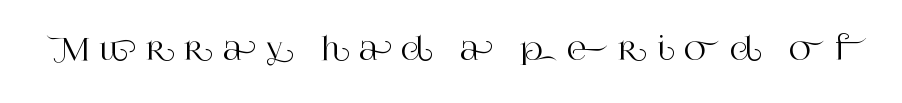
You could not count columns in this text — the font is proportionally spaced. The baseline area is clear. The typography opts for an upright posture over an oblique one. Observe the wide spacing: letters keep a clear distance from each other. Unlike a clean sans, this face finishes its strokes with serifs.
